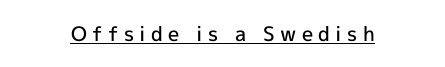
Q: Is the text bold? A: Semi-bold.
Q: Is the text italic (slanted)? A: No, it is upright.
Q: Is the text underlined? A: Yes.
Q: How is the paragraph aligned? A: Centered.
Q: Is the spacing between letters normal or unusually wide? A: Unusually wide.
